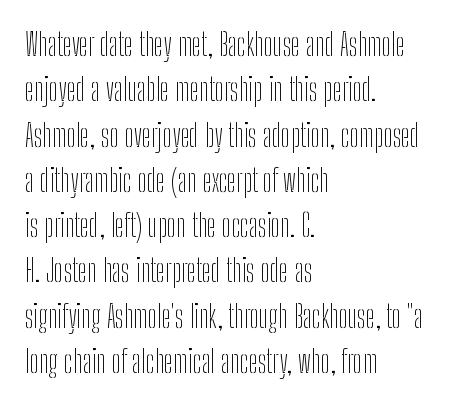
Q: Is the text bold? A: No.
Q: Is the text italic (slanted)? A: No, it is upright.
Q: Is the typeface a serif or a sans-serif typeface? A: Sans-serif.
Q: Is the text underlined? A: No.
Q: How is the paragraph aligned? A: Left-aligned.
Q: Is the spacing between letters normal or unusually wide? A: Normal.
Q: Is the spacing between lines tight, normal or loose? A: Normal.
Q: Width (condensed, normal, or wide)? A: Condensed.
Q: Stroke contrast? A: Low.
Q: x-height? A: Medium.
Q: Monospaced? A: No.
